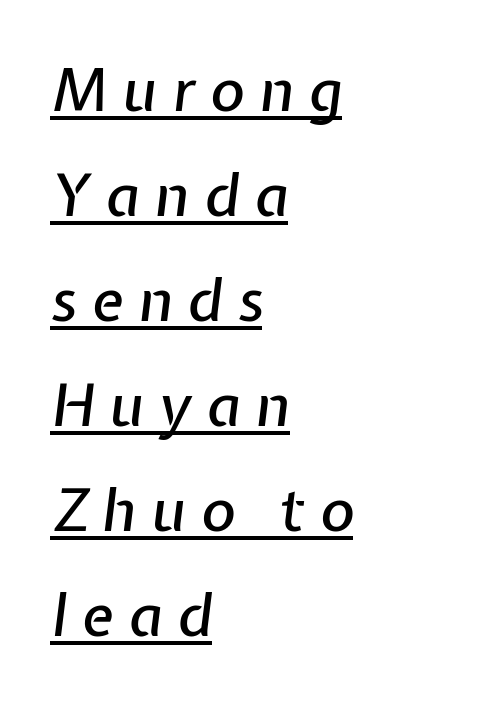
Q: Is the text italic (slanted)? A: Yes, it leans right by about 7 degrees.
Q: Is the text underlined? A: Yes.
Q: How is the paragraph aligned? A: Left-aligned.
Q: Is the spacing between letters normal or unusually wide? A: Unusually wide.
Q: Width (condensed, normal, or wide)? A: Normal.
Q: Stroke contrast? A: Low.
Q: x-height? A: Medium.
Q: Monospaced? A: No.
